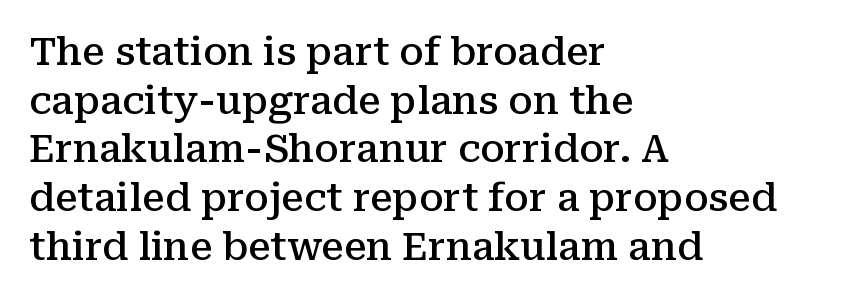
A bit beefed up — I'd call it semibold rather than bold. Horizontal alignment here is leftward, the default for most running prose. Classification — serif. These lines are rendered in a variable-pitch font.
